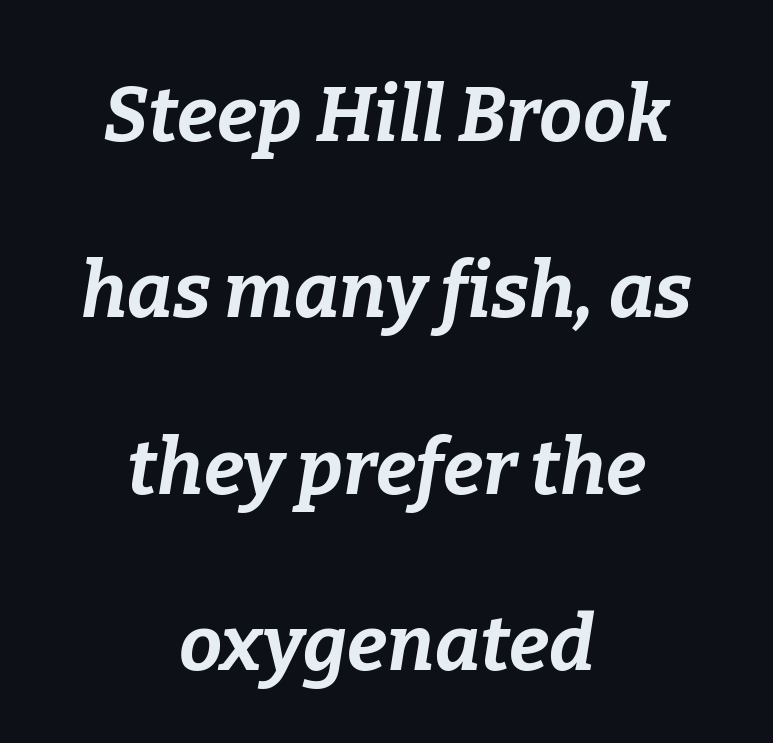
The specimen reads as italic at a glance. Is there much room between lines? Yes — plenty of vertical air separates them. Weight: bold. The letters sit at their default tracking, neither squeezed nor spread. Quick note: underline off. The lines in this sample share a center point and differ in where they start and stop.
